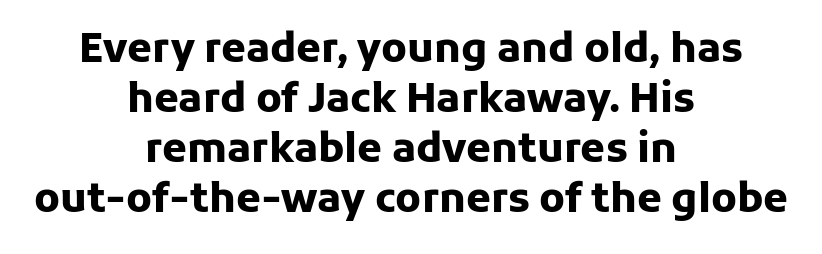
{"serif": "no", "italic": "no", "bold": "yes", "weight": "heavy", "width": "normal", "stroke_contrast": "low", "x_height": "medium", "monospaced": "no", "underline": "no", "align": "center", "line_spacing": "normal", "line_spacing_ratio": 1.25, "letter_spacing": "normal", "letter_spacing_em": 0.0, "glyph_px": 40}
